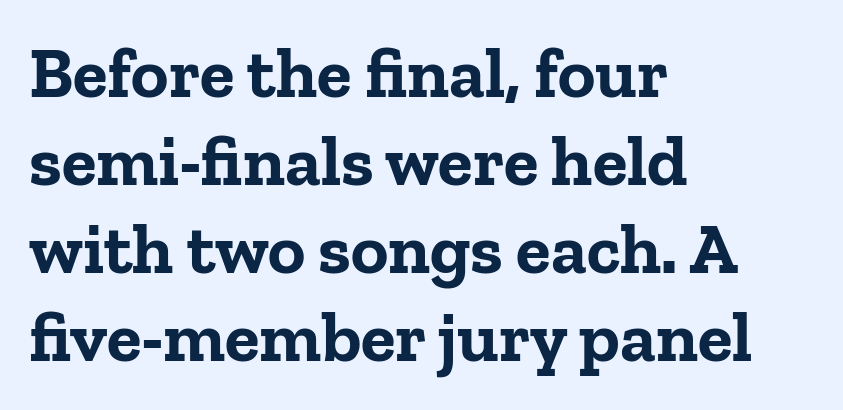
The specimen reads as upright at a glance. Lines of text with bare space underneath. Nothing unusual about the tracking: characters are spaced as the font intends. The letters carry serifs — small finishing strokes at the ends of their stems.
